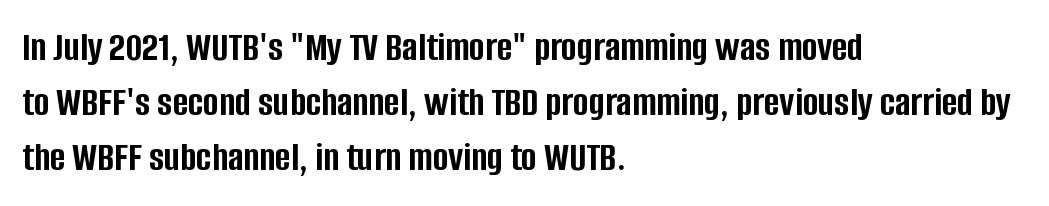
{"serif": "no", "italic": "no", "bold": "yes", "weight": "semibold", "width": "condensed", "stroke_contrast": "low", "x_height": "large", "monospaced": "no", "underline": "no", "align": "left", "line_spacing": "normal", "line_spacing_ratio": 1.31, "letter_spacing": "normal", "letter_spacing_em": 0.0, "glyph_px": 42}
